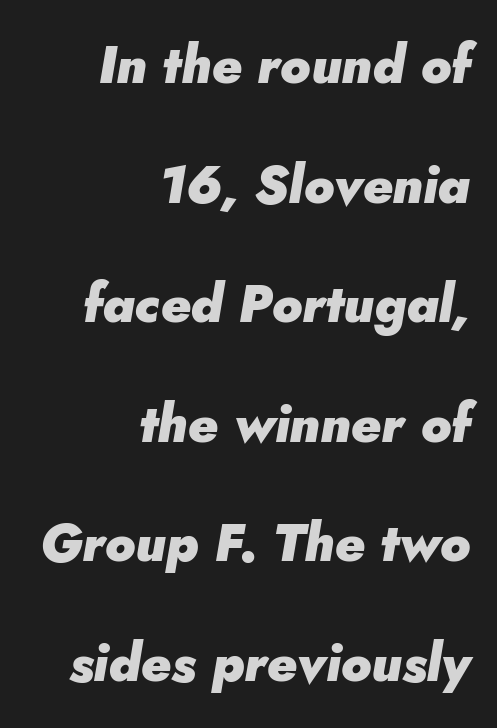
The leading is generous, giving the passage an open texture. Slant detected: the letters are inclined. Is this a fixed-width face? No — the glyphs have proportional, varying widths. The glyphs are unaccompanied by any horizontal stroke below them. Heavy, bold letterforms. Default kerning and tracking; the words read as compact shapes.
